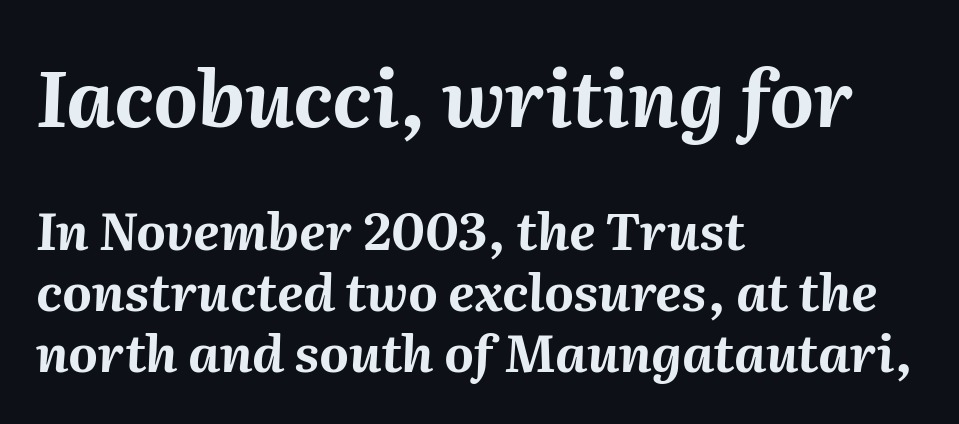
Two sizes are in play, and the larger belongs to the first block. If you drew a ruler down the left edge, every line would touch it. Emphasis-style slanted type is in use. Does extra space separate the letters? No, they use regular spacing.
